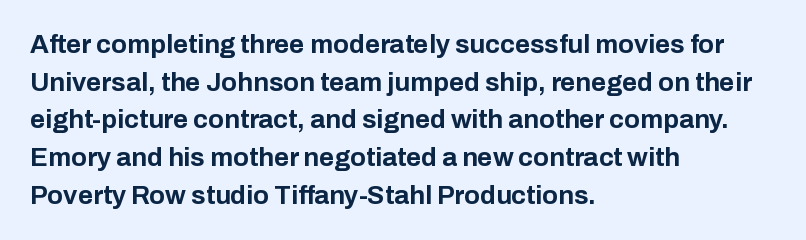
{"italic": "no", "bold": "yes", "underline": "no", "align": "left", "line_spacing": "normal", "line_spacing_ratio": 1.45, "letter_spacing": "normal", "letter_spacing_em": 0.0, "glyph_px": 26}
